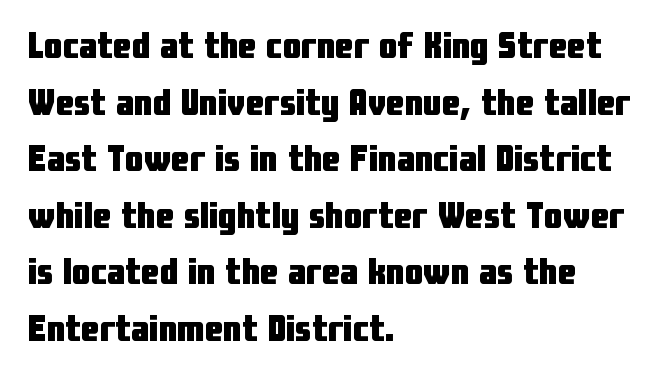
Tracking value appears to be zero — textbook default spacing. Posture: straight, roman, zero tilt. Is there much room between lines? A standard amount, neither cramped nor airy. If you drew a ruler down the left edge, every line would touch it.
